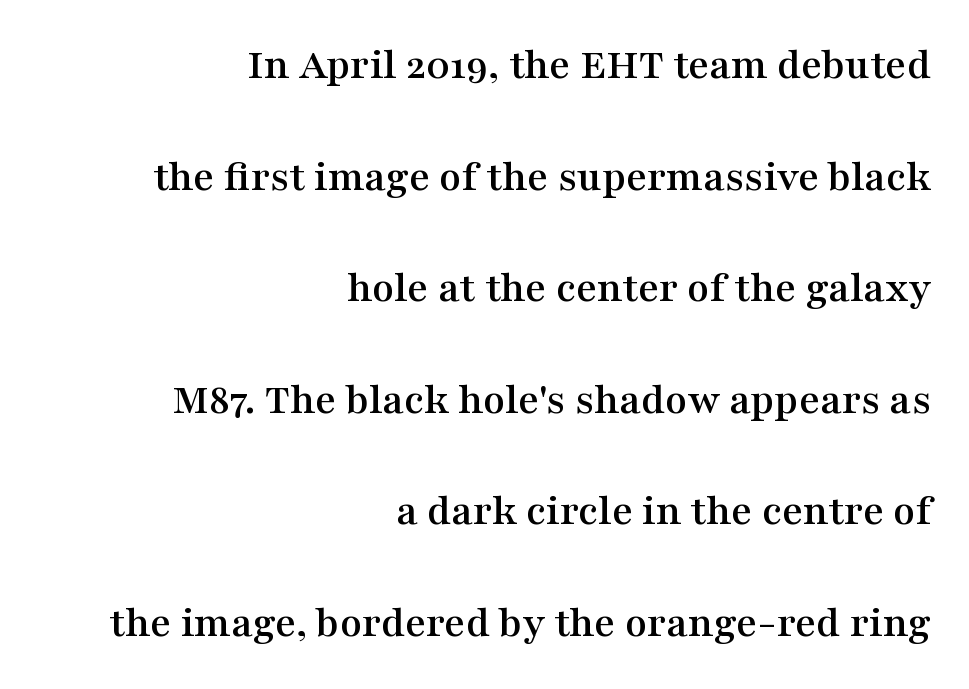
The passage is arranged like a letterhead date or caption credit — flush right. No italicization has been applied; the sample stays upright. Examine the stroke ends and you'll spot serifs. These lines keep a tight, regular rhythm from letter to letter. This block would shrink considerably if given ordinary leading; it's expanded now. You could not count columns in this text — the font is proportionally spaced.
